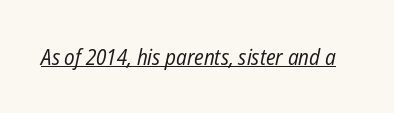
{"italic": "yes", "lean": "right", "slant_degrees": 12, "bold": "no", "underline": "yes", "letter_spacing": "normal", "letter_spacing_em": 0.0, "glyph_px": 22}
